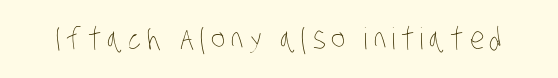
A typesetter would call this proportional, since set widths differ per character. The space beneath each line is pristine and unruled. The typesetting does not lean heavy: it is not bold.
